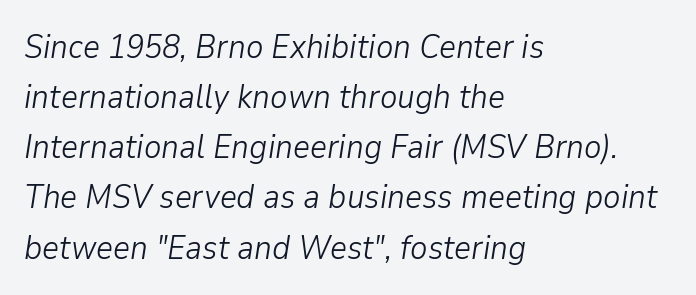
Caption: multi-line text, flush left, ragged right. Words float on clear page, feet unadorned. A typesetter would call this proportional, since set widths differ per character. Nobody touched the tracking dial on this one.
